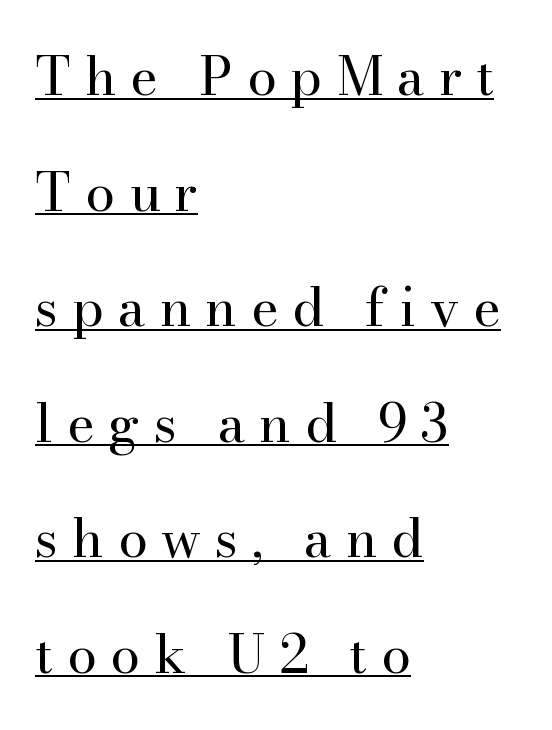
Q: Is the text bold? A: No.
Q: Is the text italic (slanted)? A: No, it is upright.
Q: Is the typeface a serif or a sans-serif typeface? A: Serif.
Q: Is the text underlined? A: Yes.
Q: How is the paragraph aligned? A: Left-aligned.
Q: Is the spacing between letters normal or unusually wide? A: Unusually wide.
Q: Is the spacing between lines tight, normal or loose? A: Loose.
Q: Width (condensed, normal, or wide)? A: Normal.
Q: Stroke contrast? A: High.
Q: x-height? A: Small.
Q: Monospaced? A: No.
